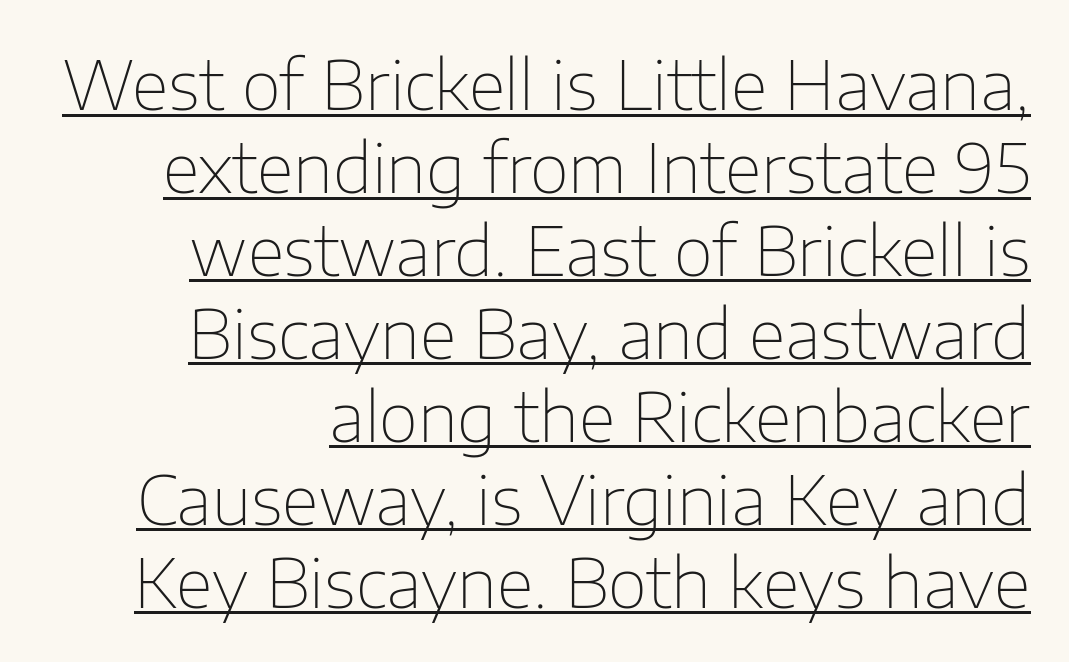
Q: Is the text bold? A: No.
Q: Is the text italic (slanted)? A: No, it is upright.
Q: Is the typeface a serif or a sans-serif typeface? A: Sans-serif.
Q: Is the text underlined? A: Yes.
Q: How is the paragraph aligned? A: Right-aligned.
Q: Is the spacing between letters normal or unusually wide? A: Normal.
Q: Width (condensed, normal, or wide)? A: Normal.
Q: Stroke contrast? A: Low.
Q: x-height? A: Medium.
Q: Monospaced? A: No.
